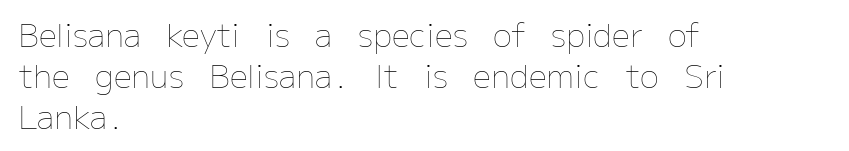
The typesetting does not lean heavy: it is not bold. No word sits above an underline. Is the letter spacing exaggerated? No — it looks like the ordinary default. Is this a fixed-width face? No — the glyphs have proportional, varying widths. Is there any slant? The stems are plumb. Alignment: flush left.
